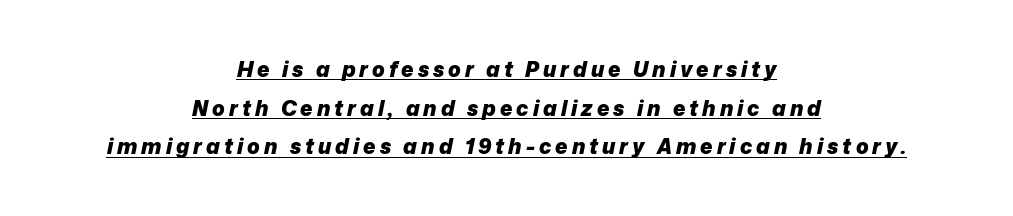
{"italic": "yes", "lean": "right", "slant_degrees": 12, "bold": "yes", "underline": "yes", "align": "center", "line_spacing_ratio": 1.84, "glyph_px": 21}
